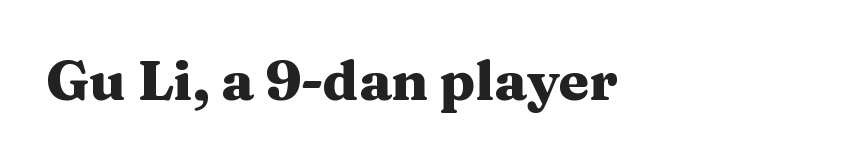
The image shows 55 px heavy, wide serif type, upright; set left-aligned, normal letter spacing, not underlined; medium stroke contrast and a medium x-height.
